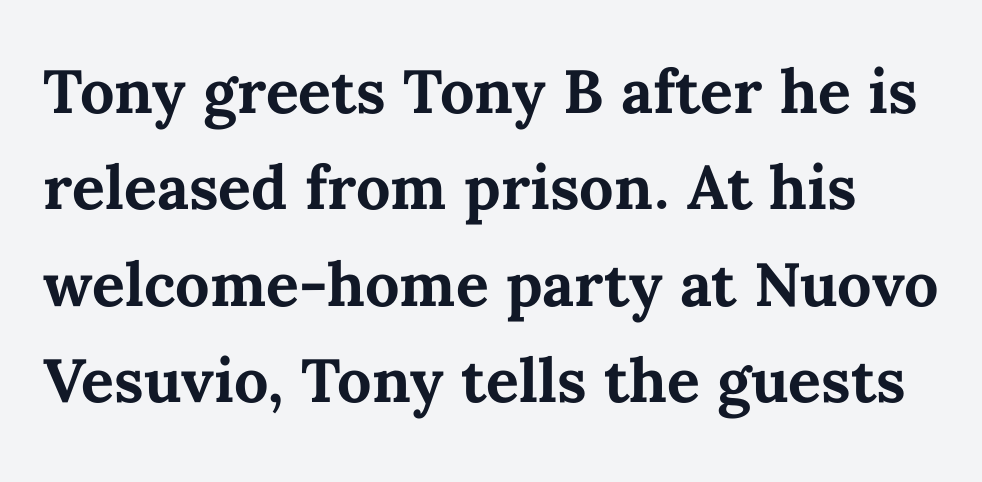
The leading is moderate, giving the passage an even texture. Varying glyph widths throughout — classic text-font behaviour. Vertical strokes here are truly vertical. The gaps between neighbouring characters are ordinary and unremarkable.
